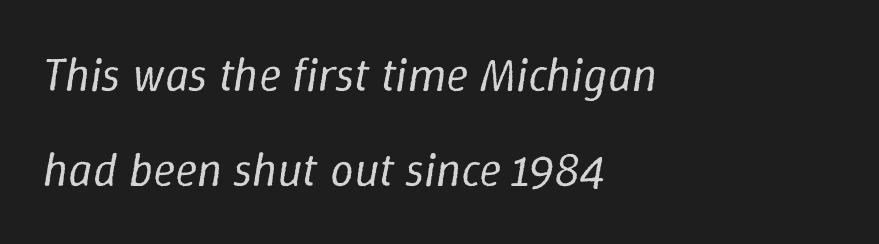
Q: Is the text bold? A: No.
Q: Is the text italic (slanted)? A: Yes, it leans right by about 9 degrees.
Q: Is the text underlined? A: No.
Q: How is the paragraph aligned? A: Left-aligned.
Q: Is the spacing between letters normal or unusually wide? A: Normal.
Q: Is the spacing between lines tight, normal or loose? A: Loose.
Q: Width (condensed, normal, or wide)? A: Normal.
Q: Stroke contrast? A: Low.
Q: x-height? A: Medium.
Q: Monospaced? A: No.
